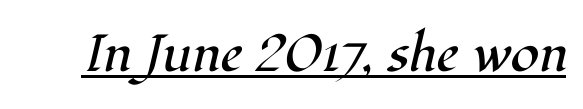
The image shows 52 px regular-weight serif type, italic (leaning right); set normal letter spacing, underlined; high stroke contrast and a medium x-height.
